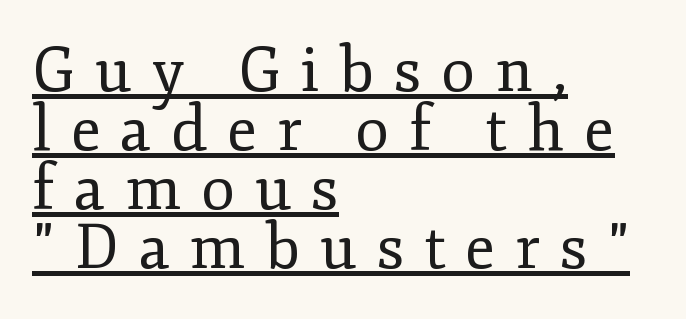
The image shows 62 px regular-weight serif type, upright; set left-aligned, tight line spacing (0.95x), unusually wide letter spacing (+0.32 em), underlined; low stroke contrast and a small x-height.
